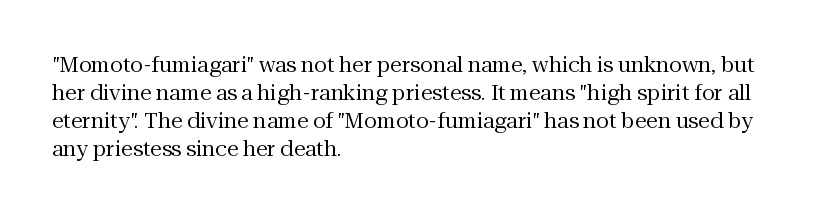
Q: Is the text bold? A: No.
Q: Is the text italic (slanted)? A: No, it is upright.
Q: Is the text underlined? A: No.
Q: How is the paragraph aligned? A: Left-aligned.
Q: Is the spacing between letters normal or unusually wide? A: Normal.
Q: Is the spacing between lines tight, normal or loose? A: Normal.
